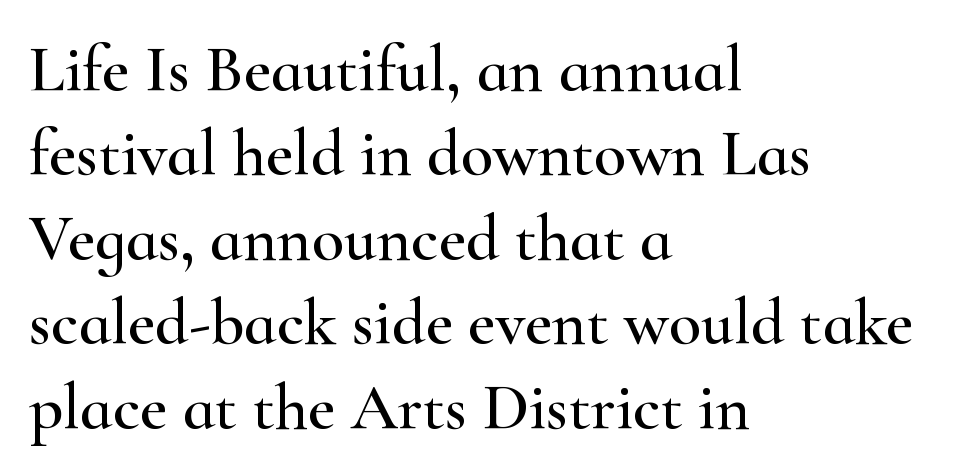
Posture: straight, roman, zero tilt. Note the varied advance widths — an 'i' is clearly narrower than an 'm'. Words float on clear page, feet unadorned. Does extra space separate the letters? No, they use regular spacing. One-word summary of the alignment: left. Does the leading feel generous? No, just average.
